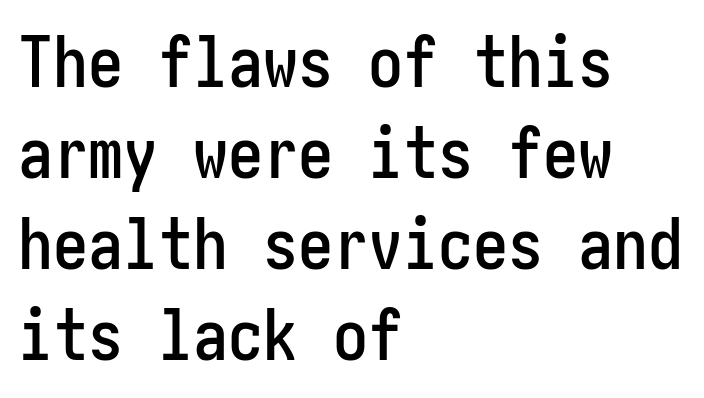
{"serif": "no", "italic": "no", "width": "condensed", "stroke_contrast": "low", "x_height": "medium", "underline": "no", "align": "left", "line_spacing": "normal", "line_spacing_ratio": 1.3, "letter_spacing": "normal", "letter_spacing_em": 0.0, "glyph_px": 70}
